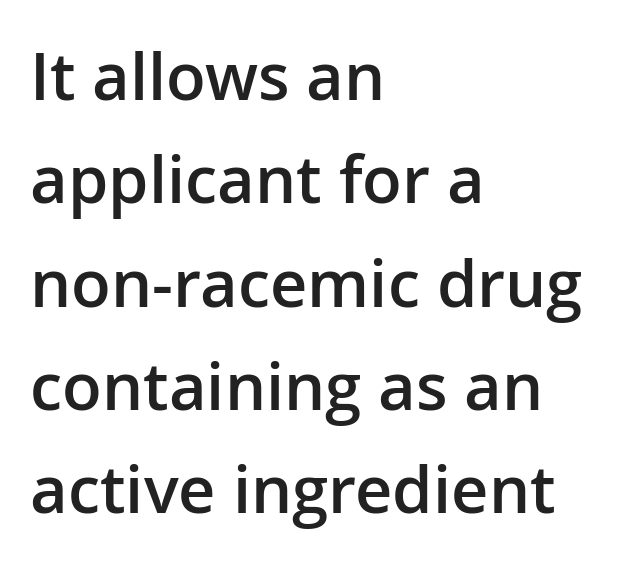
The image shows 65 px semibold sans-serif type, upright; set left-aligned, normal line spacing (1.59x), normal letter spacing, not underlined; low stroke contrast and a medium x-height.
